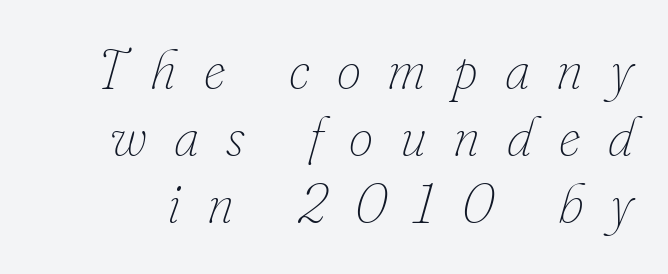
The rendering applies a slant to the glyphs. Descender tails drop into unmarked territory. Look at the tracking — it's clearly loosened, letters drifting apart. The passage shown is not bold in any degree.
